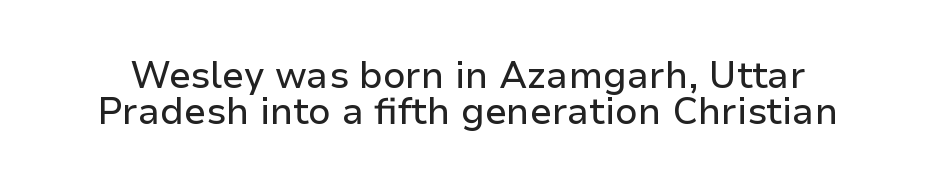
The image shows 37 px sans-serif type, upright; set tight line spacing (0.98x), normal letter spacing, not underlined; low stroke contrast and a medium x-height.
